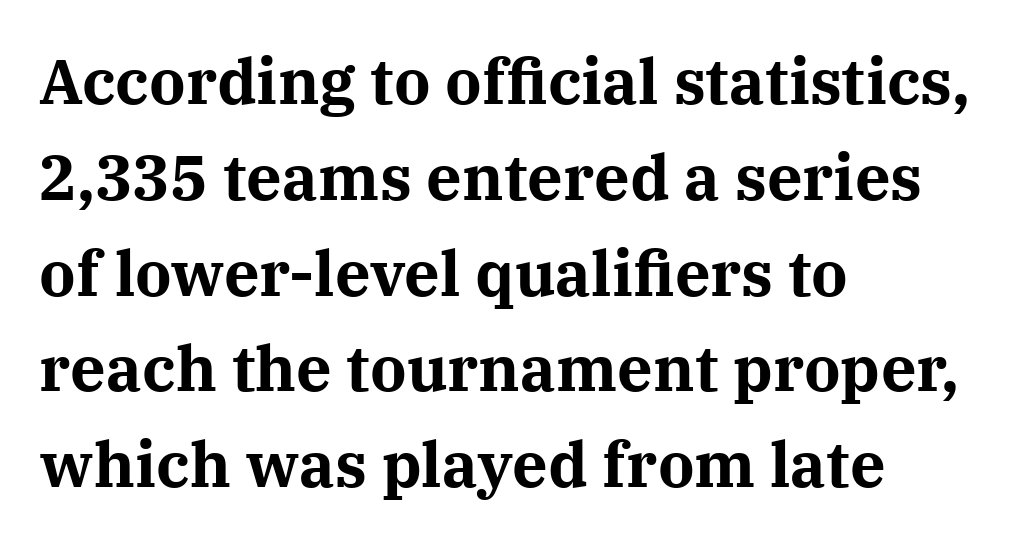
Q: Is the text bold? A: Yes.
Q: Is the text italic (slanted)? A: No, it is upright.
Q: Is the typeface a serif or a sans-serif typeface? A: Serif.
Q: Is the text underlined? A: No.
Q: How is the paragraph aligned? A: Left-aligned.
Q: Is the spacing between letters normal or unusually wide? A: Normal.
Q: Is the spacing between lines tight, normal or loose? A: Normal.
Q: Width (condensed, normal, or wide)? A: Normal.
Q: Stroke contrast? A: Medium.
Q: x-height? A: Medium.
Q: Monospaced? A: No.
